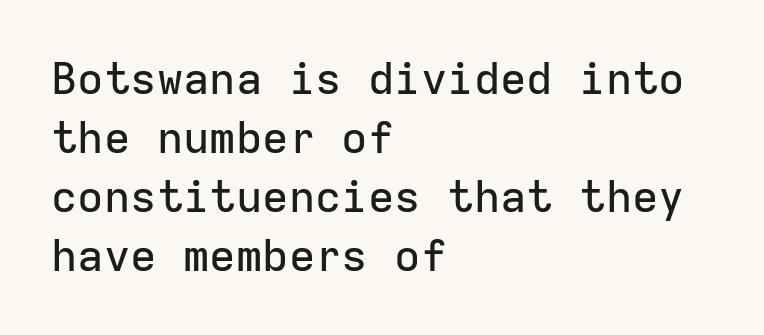
{"serif": "no", "italic": "no", "width": "normal", "stroke_contrast": "low", "x_height": "medium", "monospaced": "yes", "underline": "no", "align": "left", "line_spacing": "normal", "line_spacing_ratio": 1.34, "letter_spacing": "normal", "letter_spacing_em": 0.0, "glyph_px": 44}
